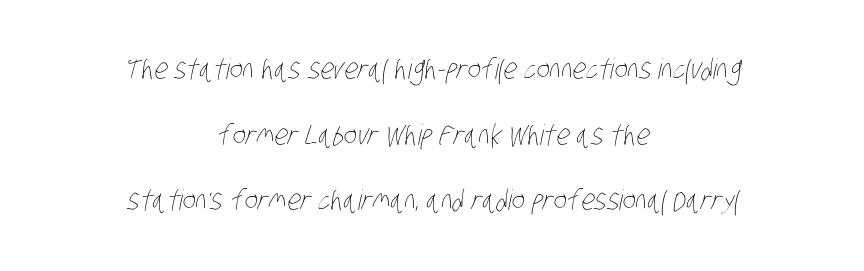
No extra ink here — the face is not bold. In terms of letterspacing, this is plain default setting. The rendering uses a large line-height, opening up the rows. The foot of each line stays bare and open. In CSS terms this would be text-align: center.
